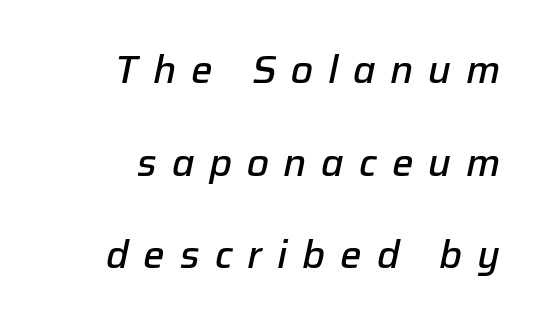
The lines are spread far apart with generous leading. I'd describe the lettering as semibold — firm but not a full bold. Beneath every word, the page is bare. Style check: oblique.
